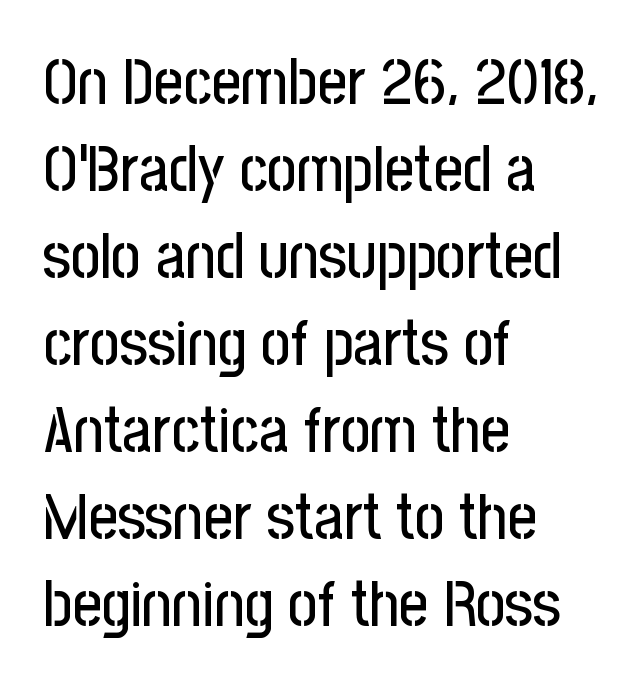
Q: Is the text italic (slanted)? A: No, it is upright.
Q: Is the typeface a serif or a sans-serif typeface? A: Sans-serif.
Q: Is the text underlined? A: No.
Q: How is the paragraph aligned? A: Left-aligned.
Q: Is the spacing between letters normal or unusually wide? A: Normal.
Q: Is the spacing between lines tight, normal or loose? A: Normal.
Q: Width (condensed, normal, or wide)? A: Condensed.
Q: Stroke contrast? A: Low.
Q: x-height? A: Medium.
Q: Monospaced? A: No.
